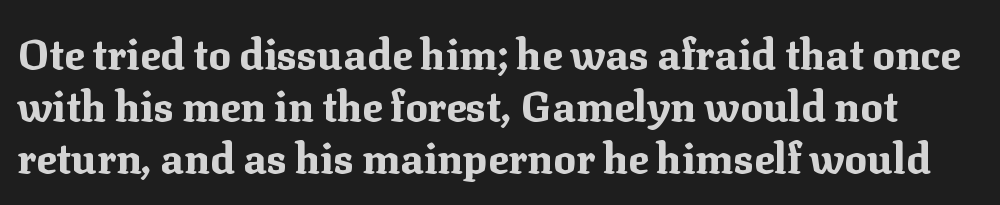
Upright lettering throughout. Spacing between characters is what you'd get straight out of the box. The rendering uses natural spacing where letterforms have individual widths. Little horizontal feet cap the strokes, marking this as serif type. Rule under the text: the space is simply empty.
